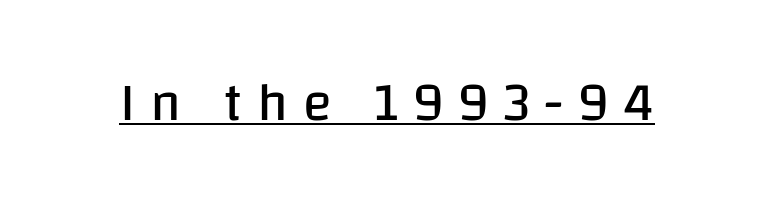
Q: Is the text bold? A: No.
Q: Is the text italic (slanted)? A: No, it is upright.
Q: Is the typeface a serif or a sans-serif typeface? A: Sans-serif.
Q: Is the text underlined? A: Yes.
Q: Is the spacing between letters normal or unusually wide? A: Unusually wide.
Q: Width (condensed, normal, or wide)? A: Normal.
Q: Stroke contrast? A: Low.
Q: x-height? A: Large.
Q: Monospaced? A: No.
